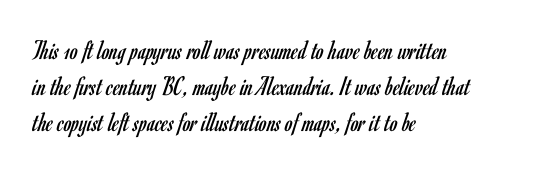
The font is comparable to plain body text, perhaps lighter. The rendering keeps characters at their native spacing. Baseline-to-baseline distance is the conventional proportion of letter height. Each letter's strokes conclude bluntly, with no projecting serifs.
